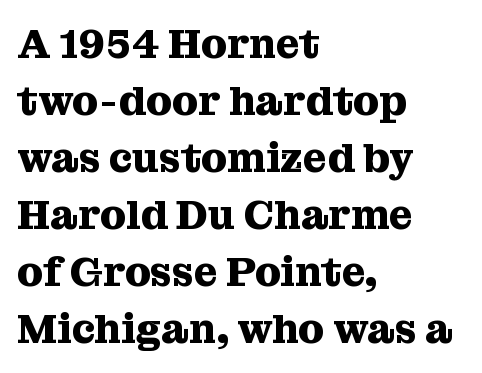
How would I describe the line gaps? Plain and ordinary. Compared with a centered layout, this one pins lines to the left instead. Examine the stroke ends and you'll spot serifs. Is there any slant? The stems are plumb. Notice how thick the strokes are: this is what a full bold looks like.
